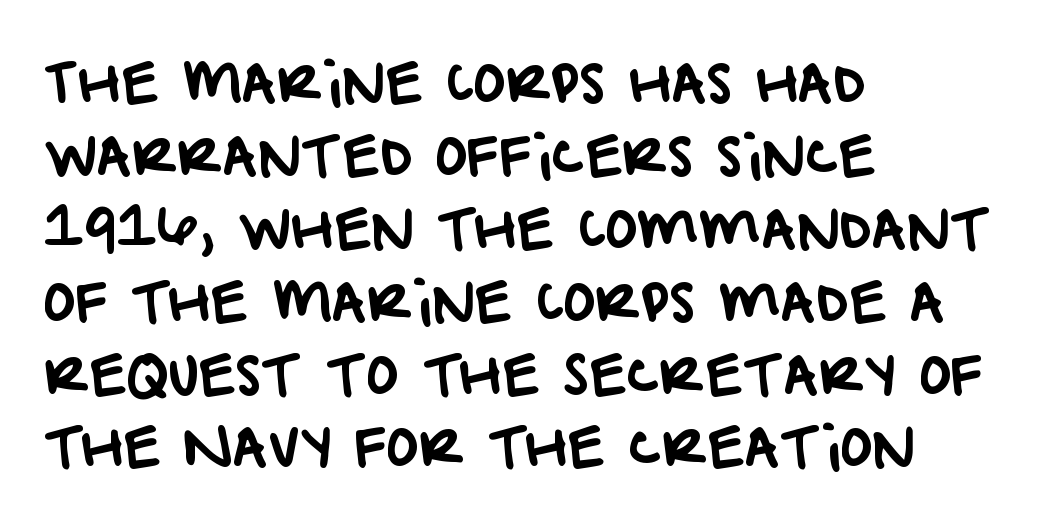
The image shows 54 px sans-serif type; set left-aligned, normal line spacing (1.35x), normal letter spacing, not underlined; low stroke contrast and a large x-height.
